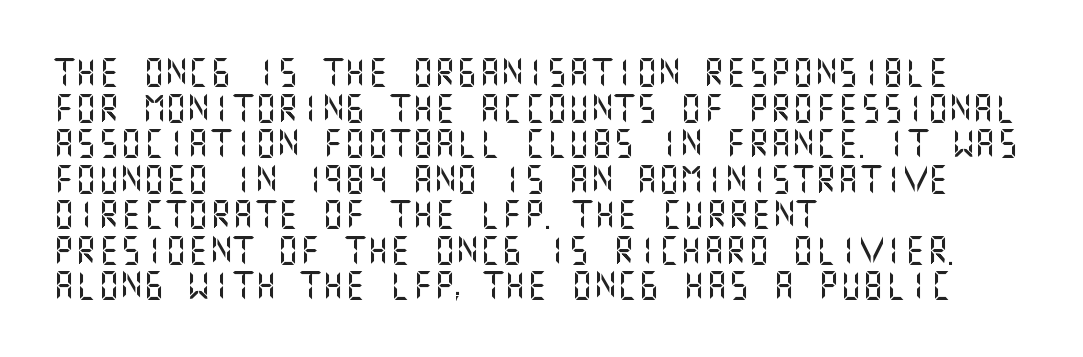
The image shows 28 px sans-serif type, upright; set left-aligned, normal line spacing (1.27x), normal letter spacing, not underlined; medium stroke contrast and a large x-height.
